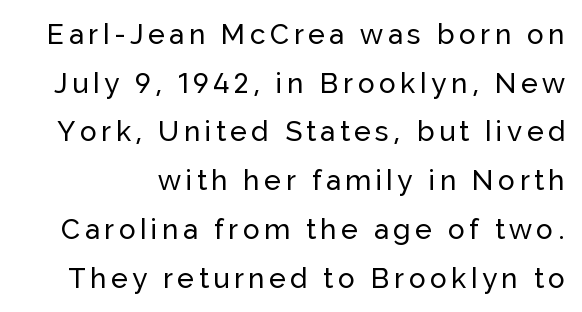
Q: Is the text italic (slanted)? A: No, it is upright.
Q: Is the typeface a serif or a sans-serif typeface? A: Sans-serif.
Q: Is the text underlined? A: No.
Q: Width (condensed, normal, or wide)? A: Normal.
Q: Stroke contrast? A: Low.
Q: x-height? A: Medium.
Q: Monospaced? A: No.
